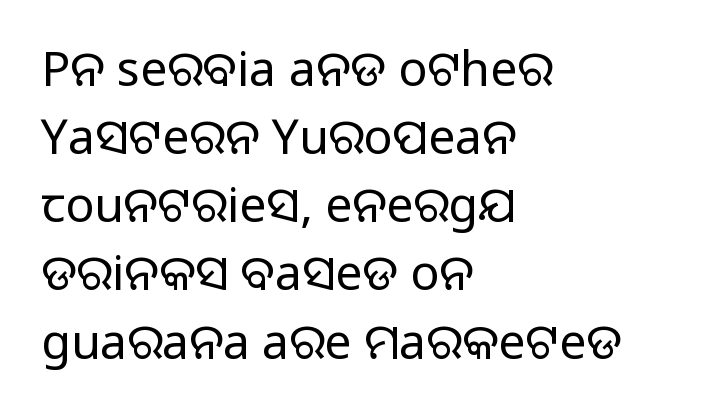
The passage shown is not bold in any degree. Caption: standard tracking, unaltered. Every row of glyphs begins at an identical x-position on the left. Varying glyph widths throughout — classic text-font behaviour. Every character sits straight up, as roman type does.
